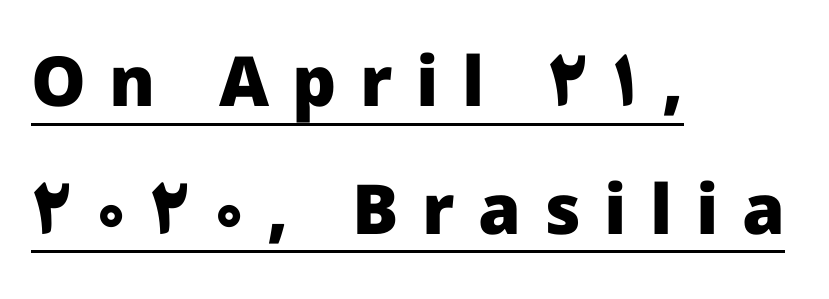
Someone cranked the tracking dial way up on this one. Is this a fixed-width face? No — the glyphs have proportional, varying widths. The specimen reads as upright at a glance. The typesetter chose a ragged-right arrangement here. On the weight axis this lands at bold, roughly 700.
